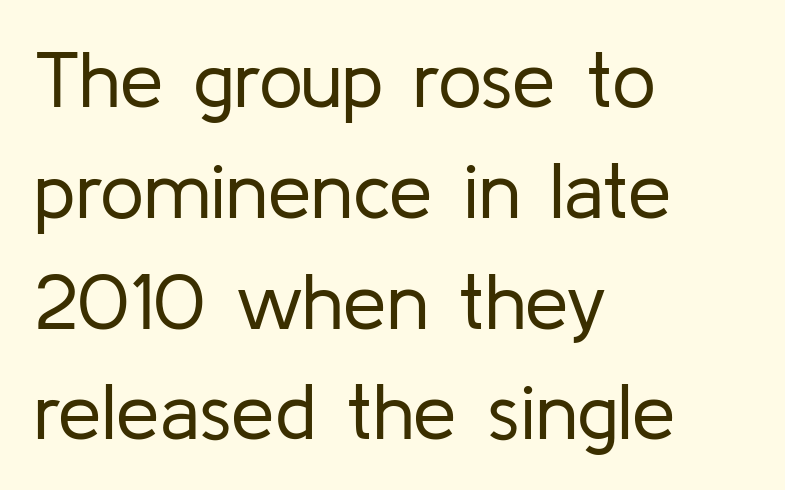
Q: Is the text bold? A: No.
Q: Is the text italic (slanted)? A: No, it is upright.
Q: Is the typeface a serif or a sans-serif typeface? A: Sans-serif.
Q: Is the text underlined? A: No.
Q: How is the paragraph aligned? A: Left-aligned.
Q: Is the spacing between letters normal or unusually wide? A: Normal.
Q: Is the spacing between lines tight, normal or loose? A: Normal.
Q: Width (condensed, normal, or wide)? A: Normal.
Q: Stroke contrast? A: Low.
Q: x-height? A: Medium.
Q: Monospaced? A: No.
